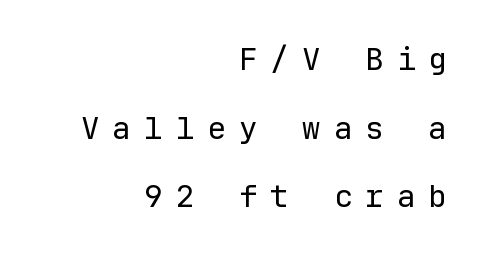
Here the designer chose a console-style face with uniform glyph widths. Someone cranked the tracking dial way up on this one. The ragged edge is on the left, which tells us the setting is flush right. Letters rest on an invisible, unmarked baseline. The passage shown stacks its lines with a broad gap.
